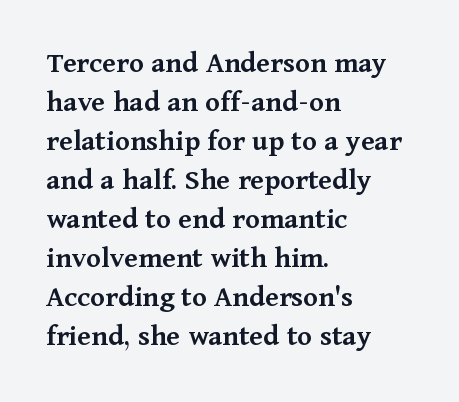
The image shows 31 px semibold serif type, upright; set left-aligned, normal line spacing (1.26x), normal letter spacing, not underlined; medium stroke contrast and a medium x-height.
